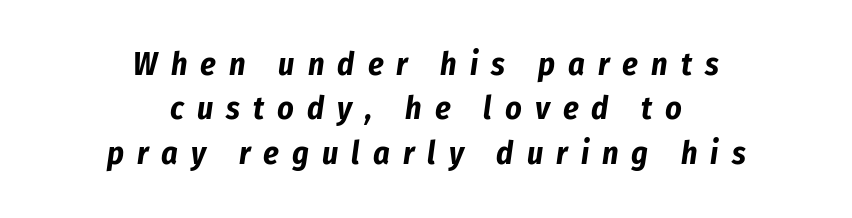
Q: Is the text bold? A: Yes.
Q: Is the text italic (slanted)? A: Yes, it leans right by about 8 degrees.
Q: Is the text underlined? A: No.
Q: How is the paragraph aligned? A: Centered.
Q: Is the spacing between letters normal or unusually wide? A: Unusually wide.
Q: Is the spacing between lines tight, normal or loose? A: Normal.
Q: Width (condensed, normal, or wide)? A: Condensed.
Q: Stroke contrast? A: Low.
Q: x-height? A: Medium.
Q: Monospaced? A: No.
